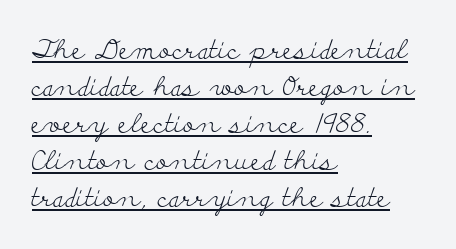
Q: Is the text bold? A: No.
Q: Is the text italic (slanted)? A: Yes.
Q: Is the text underlined? A: Yes.
Q: How is the paragraph aligned? A: Left-aligned.
Q: Is the spacing between letters normal or unusually wide? A: Normal.
Q: Is the spacing between lines tight, normal or loose? A: Normal.
